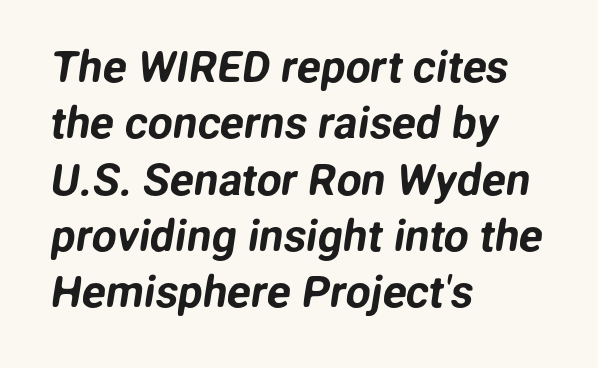
The image shows 44 px sans-serif type; set left-aligned, normal line spacing (1.28x), normal letter spacing, not underlined; low stroke contrast and a medium x-height.
